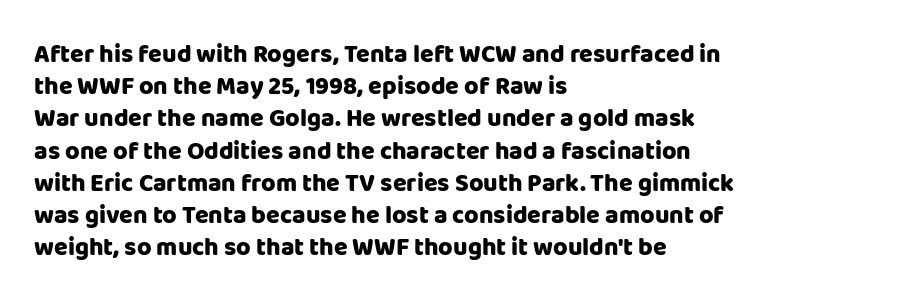
The lines sit at an ordinary, default distance from one another. Italic? Not at all — the glyphs are vertical. This rendering leaves character spacing at its baseline value. A student would call this left alignment; a typographer would say flush left, rag right.
